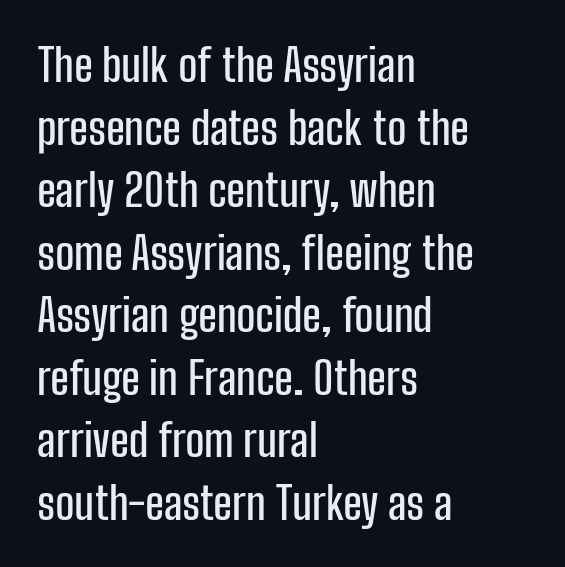
The image shows 45 px condensed sans-serif type, upright; set left-aligned, normal line spacing (1.39x), normal letter spacing, not underlined; low stroke contrast and a medium x-height.
